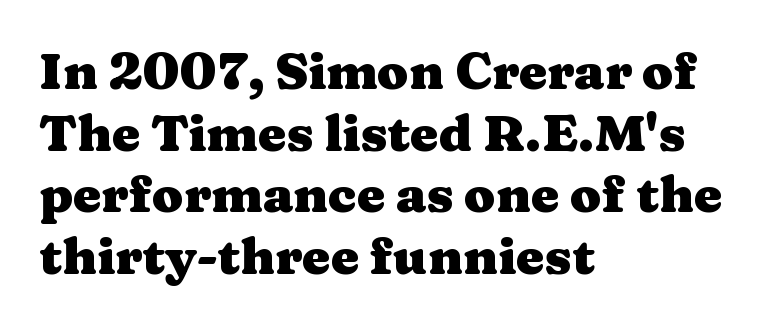
Q: Is the text bold? A: Yes.
Q: Is the text italic (slanted)? A: No, it is upright.
Q: Is the typeface a serif or a sans-serif typeface? A: Serif.
Q: Is the text underlined? A: No.
Q: How is the paragraph aligned? A: Left-aligned.
Q: Is the spacing between letters normal or unusually wide? A: Normal.
Q: Width (condensed, normal, or wide)? A: Wide.
Q: Stroke contrast? A: Medium.
Q: x-height? A: Medium.
Q: Monospaced? A: No.
